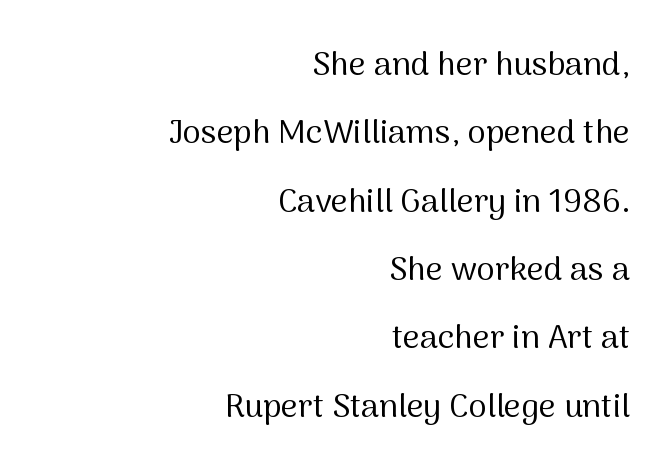
The image shows 33 px regular-weight sans-serif type, upright; set right-aligned, loose line spacing (2.07x), normal letter spacing, not underlined; medium stroke contrast and a medium x-height.
